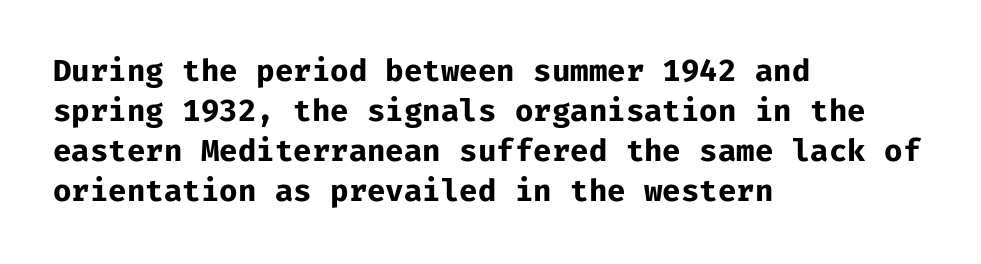
Just letters on the line, the space beneath them empty. The letterforms sit shoulder to shoulder at normal distance. The characters look thick and weighty, a clear bold. Nope, not italic — everything's standing straight. Compared with typical paragraphs, the rows here are spaced about the same. Is this a fixed-width face? Yes — each glyph sits in an identical cell.
